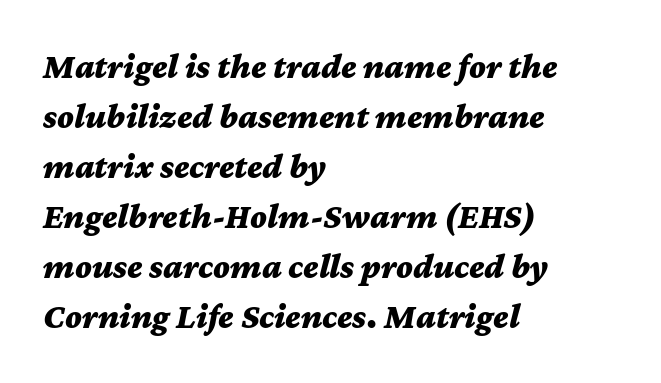
Does the weight exceed regular? Yes, all the way to bold. This is oblique type, the kind used for emphasis or titles. Does the copy run flush right? No — it runs flush left. Nobody drew a line under any word here. One glance says typical: line gaps are just what's usual. This sample uses plain, unmodified letter spacing.
